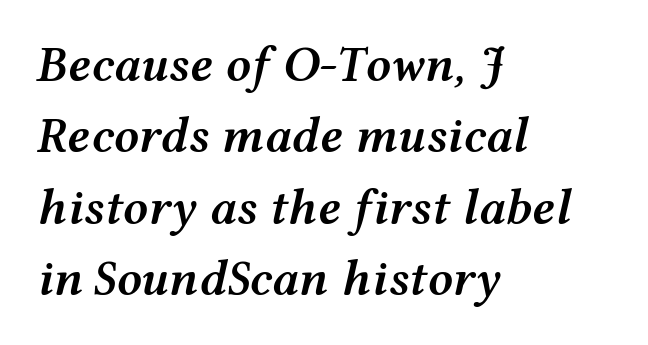
Is this a fixed-width face? No — the glyphs have proportional, varying widths. A typesetter would call this leading conventional body-copy spacing. The typesetting leans somewhat heavy: a semibold. The baseline area is clear.
